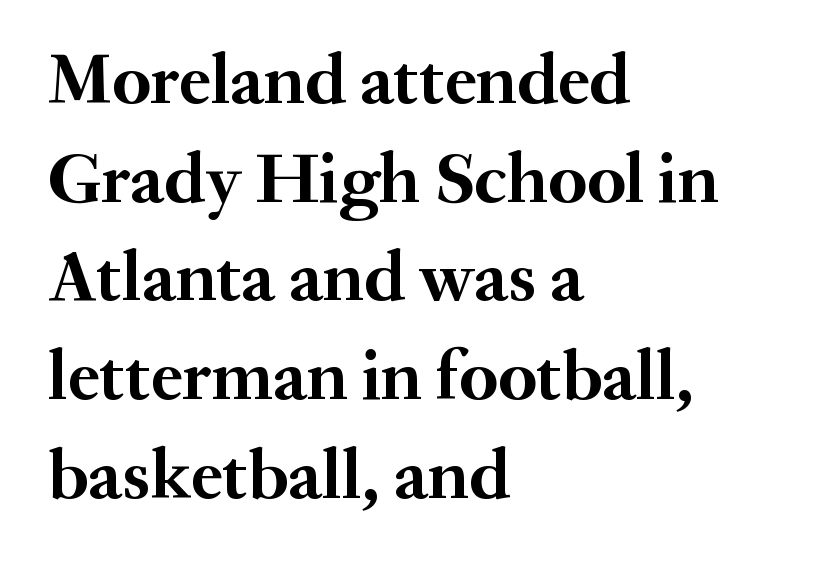
Q: Is the text bold? A: Yes.
Q: Is the text italic (slanted)? A: No, it is upright.
Q: Is the typeface a serif or a sans-serif typeface? A: Serif.
Q: Is the text underlined? A: No.
Q: How is the paragraph aligned? A: Left-aligned.
Q: Is the spacing between letters normal or unusually wide? A: Normal.
Q: Is the spacing between lines tight, normal or loose? A: Normal.
Q: Width (condensed, normal, or wide)? A: Normal.
Q: Stroke contrast? A: Medium.
Q: x-height? A: Small.
Q: Monospaced? A: No.
